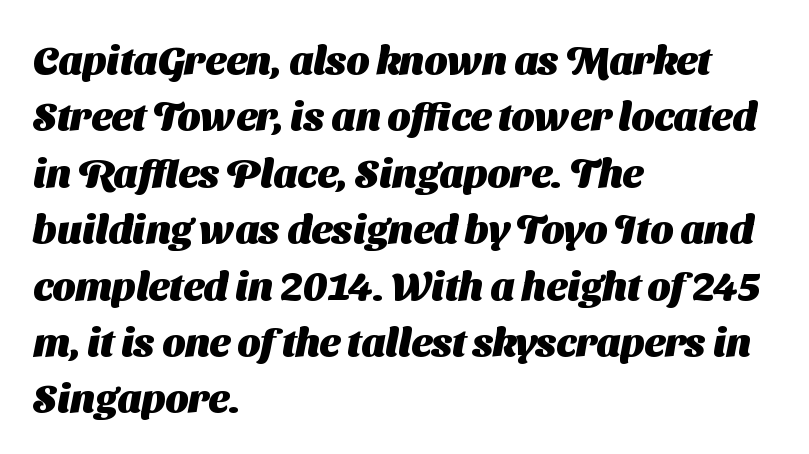
Q: Is the text bold? A: Yes.
Q: Is the typeface a serif or a sans-serif typeface? A: Sans-serif.
Q: Is the text underlined? A: No.
Q: How is the paragraph aligned? A: Left-aligned.
Q: Is the spacing between letters normal or unusually wide? A: Normal.
Q: Is the spacing between lines tight, normal or loose? A: Normal.
Q: Width (condensed, normal, or wide)? A: Normal.
Q: Stroke contrast? A: Medium.
Q: x-height? A: Medium.
Q: Monospaced? A: No.
